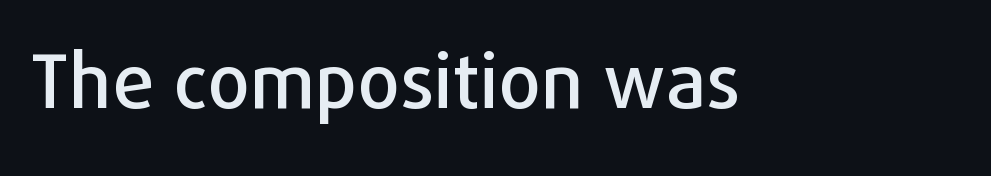
{"serif": "no", "italic": "no", "width": "normal", "stroke_contrast": "low", "x_height": "medium", "monospaced": "no", "underline": "no", "letter_spacing": "normal", "letter_spacing_em": 0.0, "glyph_px": 75}
